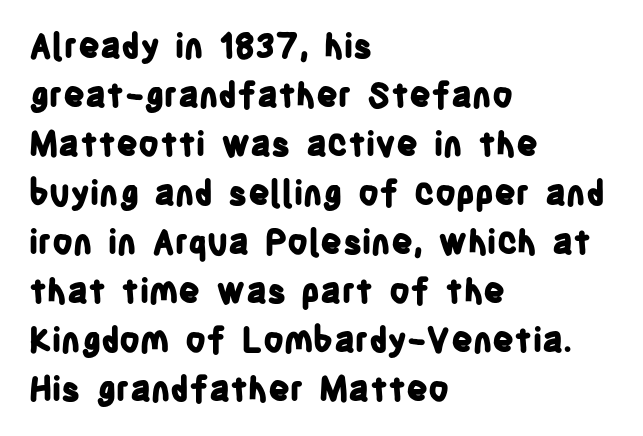
You can tell it's not italic because the verticals are truly vertical. Examine the stroke ends and you'll find no serifs. Inter-character spacing is left at the font's built-in metrics. The lines are quadded left. The face used here is proportionally spaced, like ordinary book or web type.
